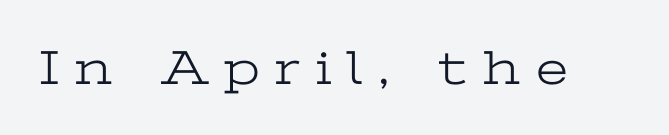
{"serif": "yes", "italic": "no", "bold": "no", "weight": "light", "width": "wide", "stroke_contrast": "low", "x_height": "medium", "monospaced": "no", "underline": "no", "letter_spacing": "wide", "letter_spacing_em": 0.32, "glyph_px": 49}
